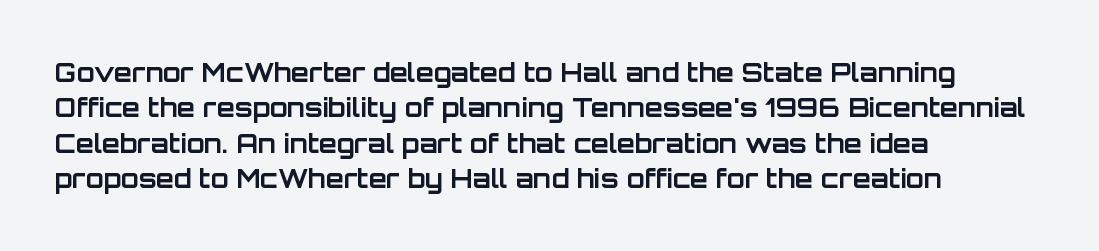
The image shows 26 px bold type, upright; set left-aligned, normal line spacing (1.36x), normal letter spacing, not underlined.
